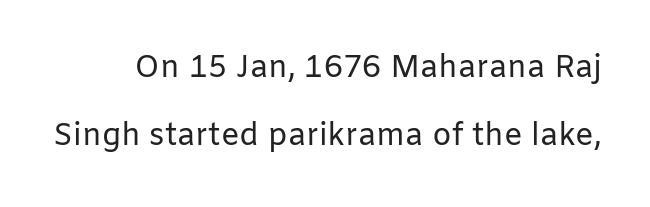
{"serif": "no", "italic": "no", "bold": "no", "weight": "regular", "width": "normal", "stroke_contrast": "low", "x_height": "medium", "monospaced": "no", "underline": "no", "line_spacing": "loose", "line_spacing_ratio": 2.2, "letter_spacing": "normal", "letter_spacing_em": 0.0, "glyph_px": 31}
